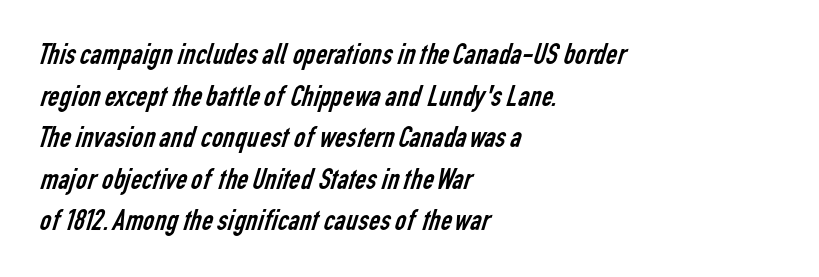
This block has exactly the height ordinary leading produces. The letters advance in unequal steps, a hallmark of proportional type. The specimen omits any rule beneath the text block's lines. Tracking here is standard; glyphs follow each other at the usual distance. The passage is arranged the way most books set body copy — flush left. Serifs: no, the terminals of the letterforms are clean.
